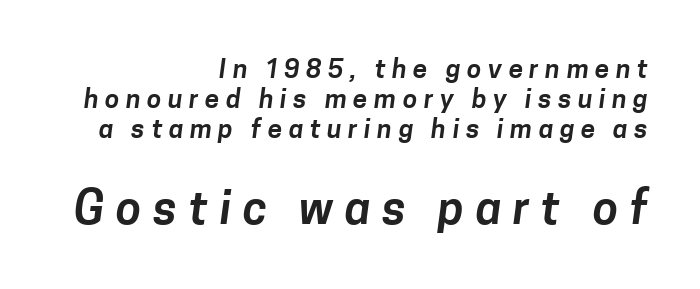
Q: Is the typeface a serif or a sans-serif typeface? A: Sans-serif.
Q: Is the text underlined? A: No.
Q: How is the paragraph aligned? A: Right-aligned.
Q: Is the spacing between letters normal or unusually wide? A: Unusually wide.
Q: Is the spacing between lines tight, normal or loose? A: Tight.
Q: Which block of text is set in a larger size, the first (top) or the second (bottom)? A: The second (bottom) one.
Q: Width (condensed, normal, or wide)? A: Normal.
Q: Stroke contrast? A: Low.
Q: x-height? A: Medium.
Q: Monospaced? A: No.
